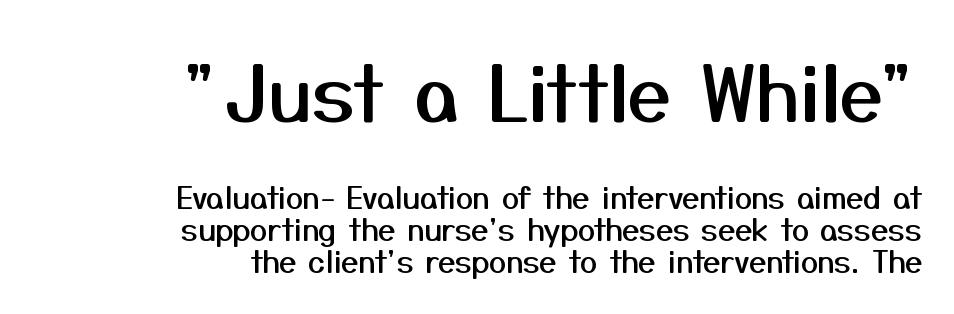
{"serif": "no", "italic": "no", "width": "normal", "stroke_contrast": "medium", "x_height": "medium", "monospaced": "no", "underline": "no", "align": "right", "line_spacing": "tight", "line_spacing_ratio": 1.03, "letter_spacing": "normal", "letter_spacing_em": 0.0, "larger_block": "first", "size_ratio": 2.48, "glyph_px": 77}
